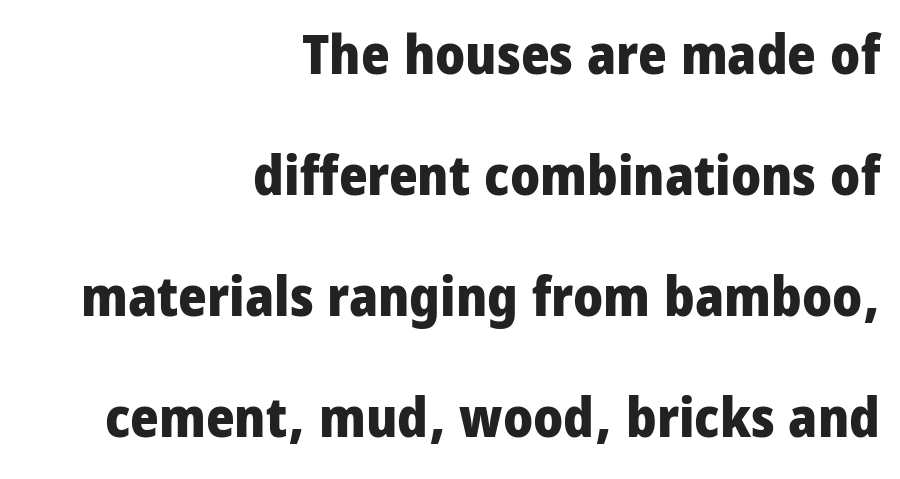
The image shows 55 px heavy, condensed sans-serif type, upright; set right-aligned, loose line spacing (2.2x), normal letter spacing, not underlined; low stroke contrast and a large x-height.
